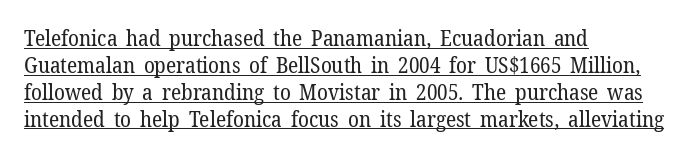
Q: Is the text bold? A: No.
Q: Is the text italic (slanted)? A: No, it is upright.
Q: Is the text underlined? A: Yes.
Q: How is the paragraph aligned? A: Left-aligned.
Q: Is the spacing between letters normal or unusually wide? A: Normal.
